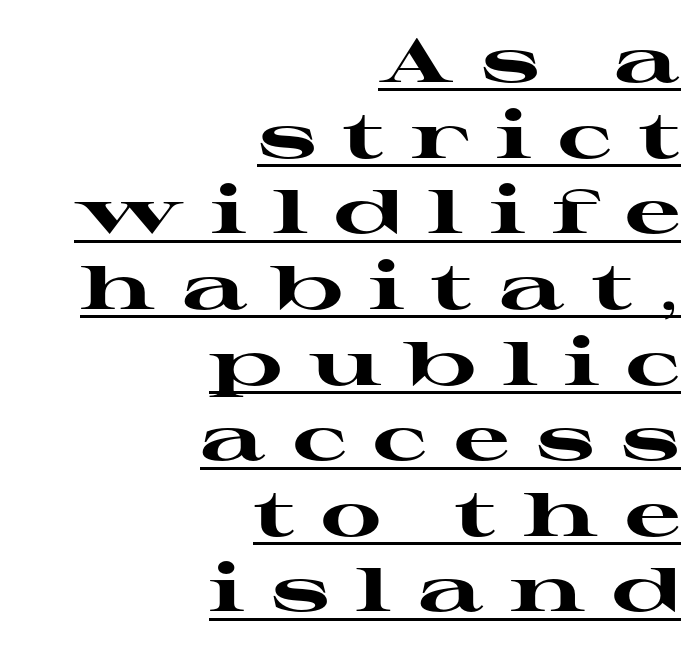
{"serif": "yes", "italic": "no", "bold": "yes", "weight": "heavy", "width": "wide", "stroke_contrast": "high", "x_height": "medium", "monospaced": "no", "underline": "yes", "align": "right", "line_spacing_ratio": 1.22, "letter_spacing": "wide", "letter_spacing_em": 0.43, "glyph_px": 62}
